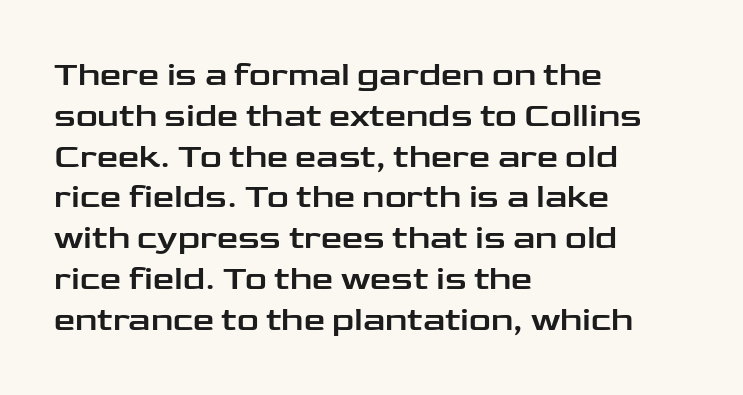
Q: Is the text italic (slanted)? A: No, it is upright.
Q: Is the typeface a serif or a sans-serif typeface? A: Sans-serif.
Q: Is the text underlined? A: No.
Q: How is the paragraph aligned? A: Left-aligned.
Q: Is the spacing between letters normal or unusually wide? A: Normal.
Q: Width (condensed, normal, or wide)? A: Wide.
Q: Stroke contrast? A: Low.
Q: x-height? A: Medium.
Q: Monospaced? A: No.
